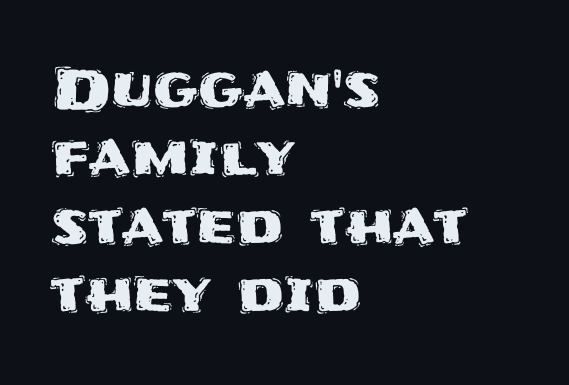
{"serif": "no", "italic": "no", "width": "normal", "stroke_contrast": "medium", "x_height": "large", "monospaced": "no", "underline": "no", "align": "left", "line_spacing_ratio": 1.22, "letter_spacing": "normal", "letter_spacing_em": 0.0, "glyph_px": 56}
